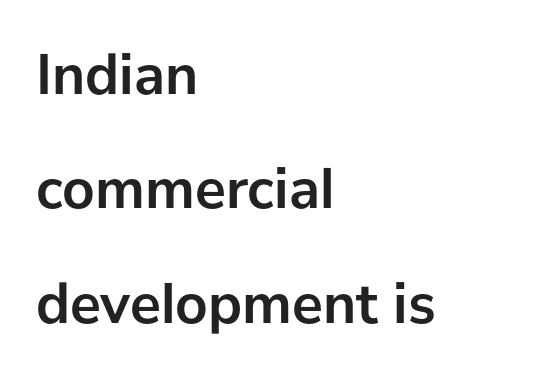
{"serif": "no", "italic": "no", "bold": "yes", "weight": "semibold", "width": "normal", "stroke_contrast": "low", "x_height": "medium", "monospaced": "no", "underline": "no", "align": "left", "line_spacing": "loose", "line_spacing_ratio": 1.97, "letter_spacing": "normal", "letter_spacing_em": 0.0, "glyph_px": 58}
